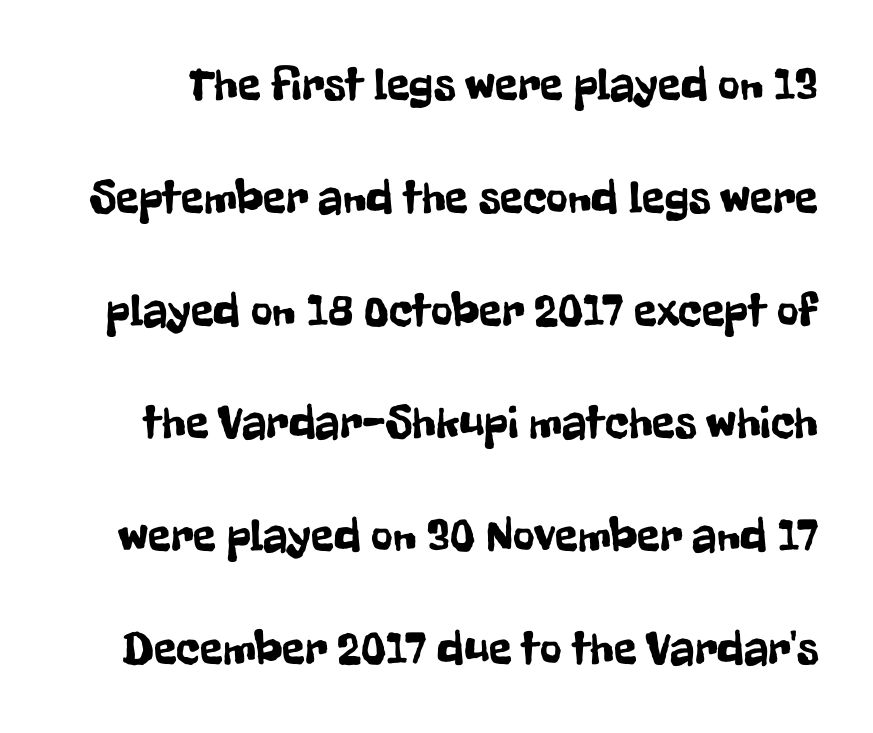
{"serif": "no", "italic": "no", "width": "condensed", "stroke_contrast": "low", "x_height": "medium", "monospaced": "no", "underline": "no", "line_spacing": "loose", "line_spacing_ratio": 2.4, "letter_spacing": "normal", "letter_spacing_em": 0.0, "glyph_px": 47}
